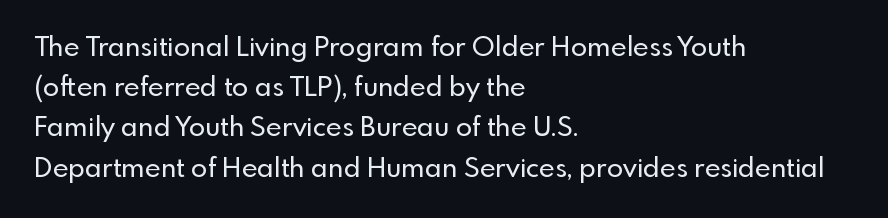
{"italic": "no", "underline": "no", "align": "left", "line_spacing": "normal", "line_spacing_ratio": 1.49, "letter_spacing": "normal", "letter_spacing_em": 0.0, "glyph_px": 27}
